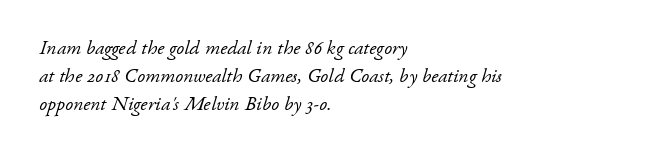
The letterforms sit at book weight or below. Spacing between characters is what you'd get straight out of the box. The ragged edge is on the right, which tells us the setting is flush left. Underlining? Definitely not there. This sample keeps an unexceptional amount of space between lines.
